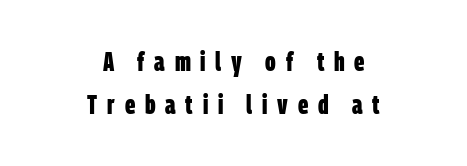
Q: Is the text bold? A: Yes.
Q: Is the text underlined? A: No.
Q: How is the paragraph aligned? A: Centered.
Q: Is the spacing between letters normal or unusually wide? A: Unusually wide.
Q: Is the spacing between lines tight, normal or loose? A: Normal.
